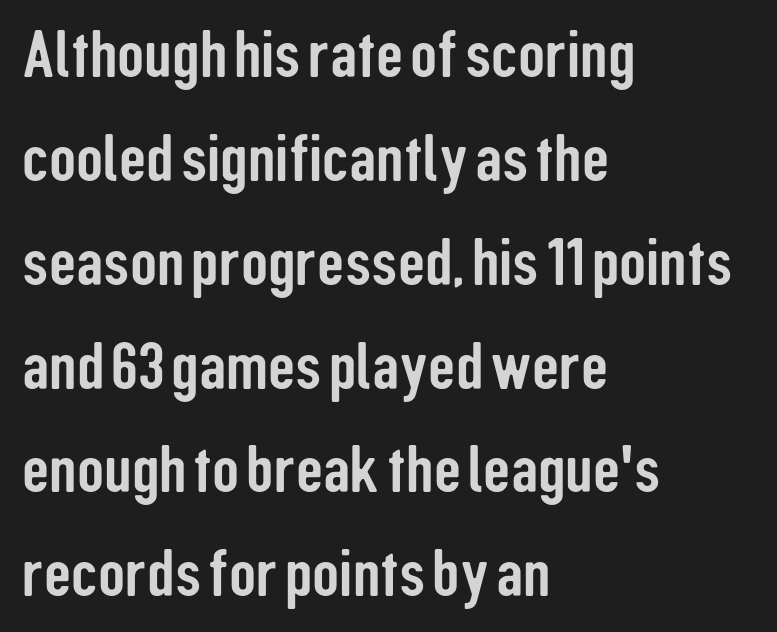
Q: Is the text italic (slanted)? A: No, it is upright.
Q: Is the typeface a serif or a sans-serif typeface? A: Sans-serif.
Q: Is the text underlined? A: No.
Q: How is the paragraph aligned? A: Left-aligned.
Q: Is the spacing between letters normal or unusually wide? A: Normal.
Q: Is the spacing between lines tight, normal or loose? A: Normal.
Q: Width (condensed, normal, or wide)? A: Condensed.
Q: Stroke contrast? A: Low.
Q: x-height? A: Medium.
Q: Monospaced? A: No.
